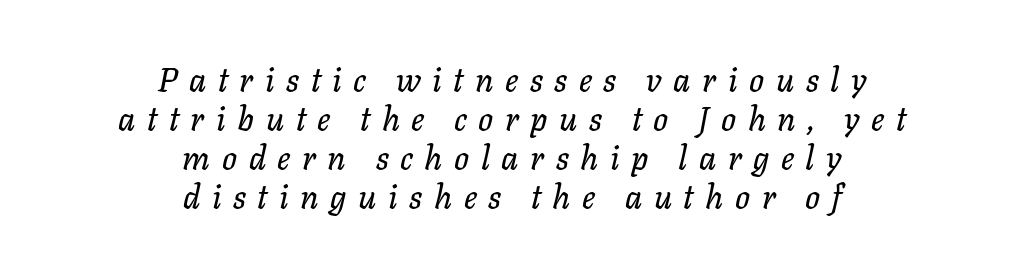
Q: Is the text italic (slanted)? A: Yes, it leans right by about 11 degrees.
Q: Is the text underlined? A: No.
Q: How is the paragraph aligned? A: Centered.
Q: Is the spacing between letters normal or unusually wide? A: Unusually wide.
Q: Width (condensed, normal, or wide)? A: Normal.
Q: Stroke contrast? A: Low.
Q: x-height? A: Medium.
Q: Monospaced? A: No.
